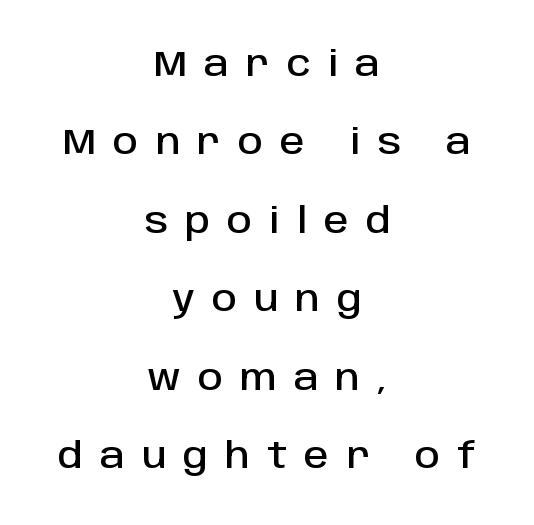
Q: Is the text italic (slanted)? A: No, it is upright.
Q: Is the typeface a serif or a sans-serif typeface? A: Sans-serif.
Q: Is the text underlined? A: No.
Q: How is the paragraph aligned? A: Centered.
Q: Is the spacing between letters normal or unusually wide? A: Unusually wide.
Q: Is the spacing between lines tight, normal or loose? A: Loose.
Q: Width (condensed, normal, or wide)? A: Normal.
Q: Stroke contrast? A: Low.
Q: x-height? A: Large.
Q: Monospaced? A: No.
